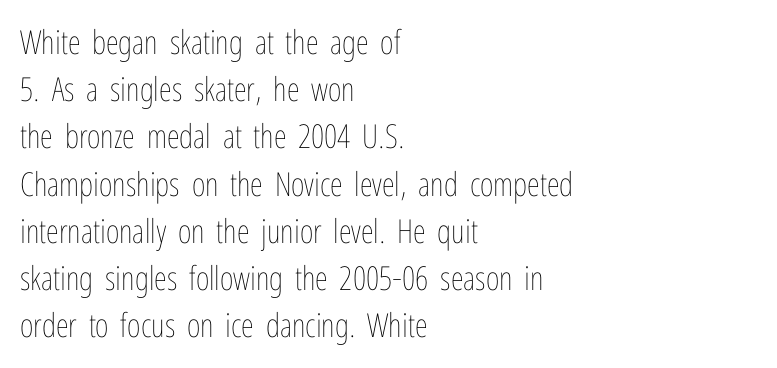
{"italic": "no", "bold": "no", "weight": "thin", "width": "condensed", "stroke_contrast": "low", "x_height": "medium", "monospaced": "no", "underline": "no", "align": "left", "line_spacing": "normal", "line_spacing_ratio": 1.43, "letter_spacing": "normal", "letter_spacing_em": 0.0, "glyph_px": 33}
